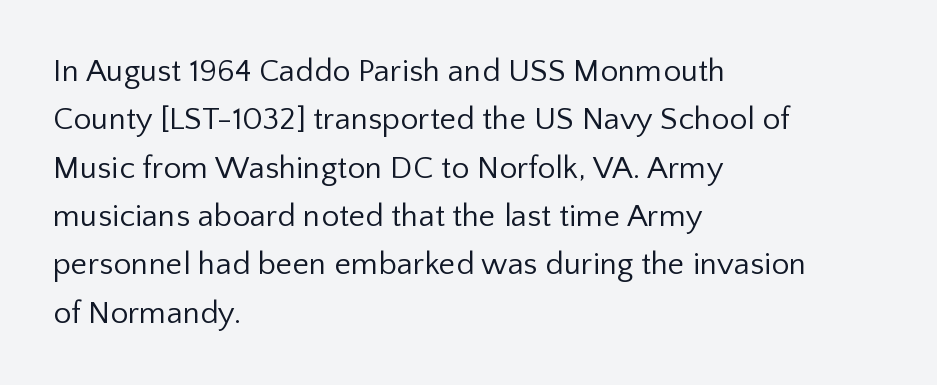
The rendering anchors every line to the left-hand side. Weight: regular or lighter. No italicization has been applied; the sample stays upright. Unlike a traditional serif, this face leaves its strokes unadorned. Underline: absent. Spacing verdict: proportional, widths tailored to each character.
